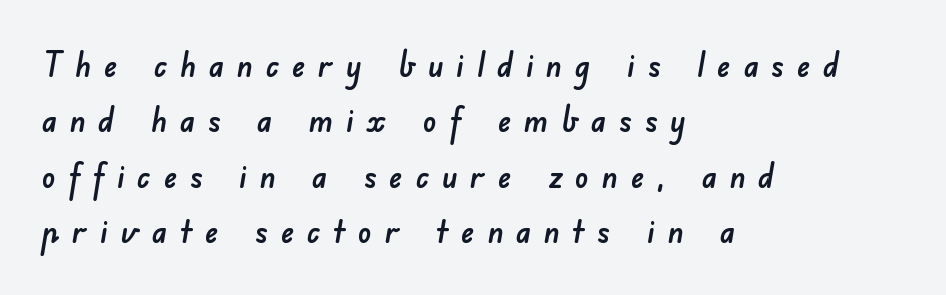
The rendering uses a moderate line-height, typical for paragraphs. The specimen omits any rule beneath the text block's lines. Glyph-to-glyph distance is far greater than everyday printed text. Classification — sans serif.
